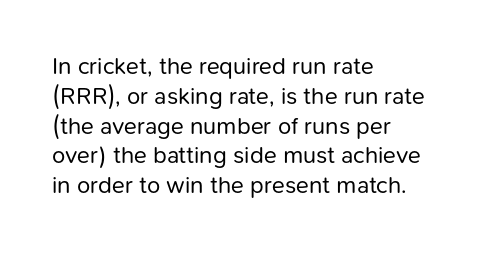
Q: Is the text bold? A: No.
Q: Is the text italic (slanted)? A: No, it is upright.
Q: Is the text underlined? A: No.
Q: How is the paragraph aligned? A: Left-aligned.
Q: Is the spacing between letters normal or unusually wide? A: Normal.
